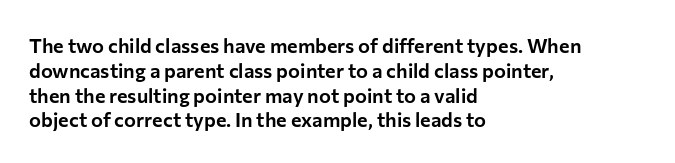
{"italic": "no", "underline": "no", "align": "left", "line_spacing_ratio": 1.24, "letter_spacing": "normal", "letter_spacing_em": 0.0, "glyph_px": 20}
